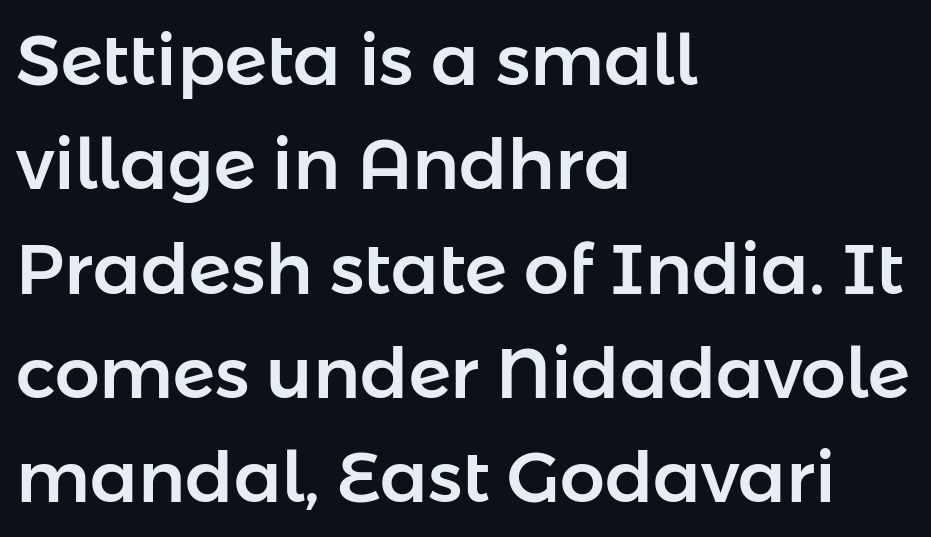
The area under the type is left untouched. These lines are rendered in a variable-pitch font. In terms of leading, this rendering sits right in the middle. Layout note: lines flush left. You can tell from the bare stems that sans-serif type was used.
